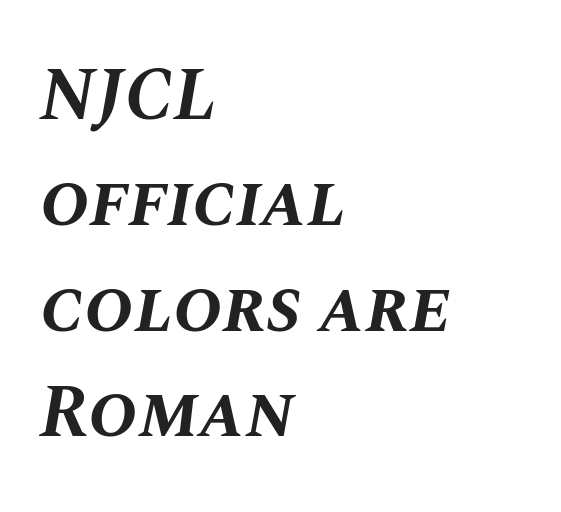
Spacing verdict: proportional, widths tailored to each character. Underline: absent. The axis of the letterforms is tilted away from vertical. The passage shown has conventional tracking throughout.
